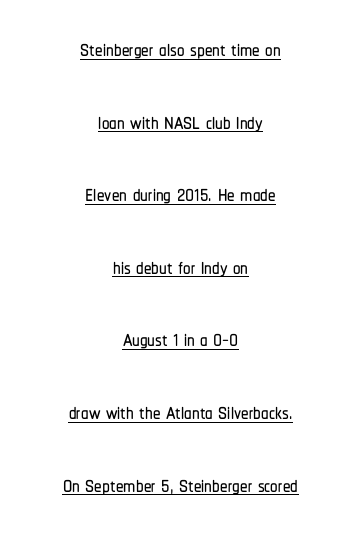
The image shows 30 px condensed sans-serif type, upright; set centered, loose line spacing (2.42x), normal letter spacing, underlined; low stroke contrast and a medium x-height.
